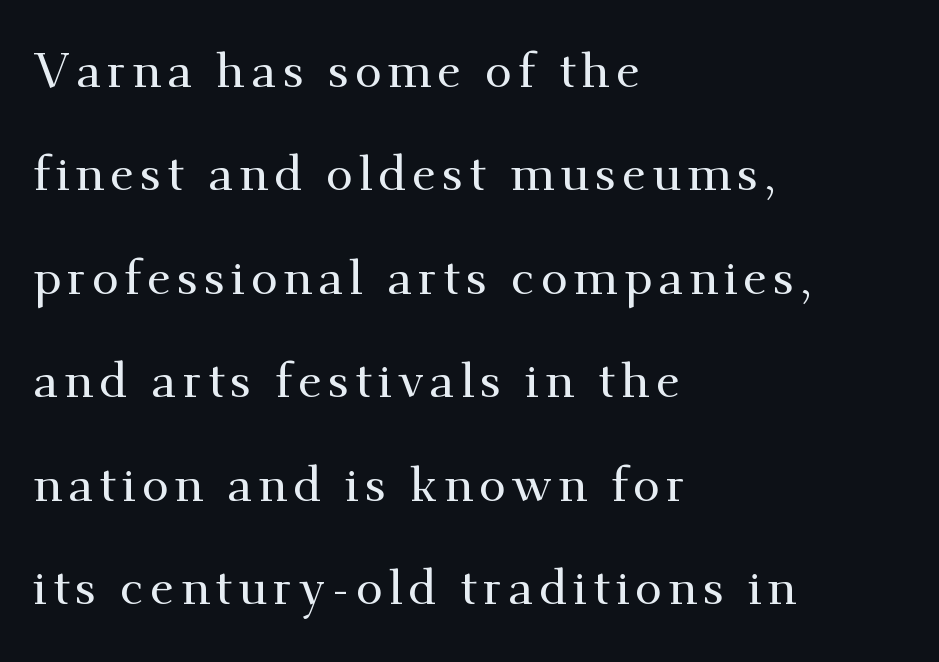
The image shows 49 px serif type, upright; set left-aligned, loose line spacing (2.11x), not underlined; medium stroke contrast and a small x-height.
